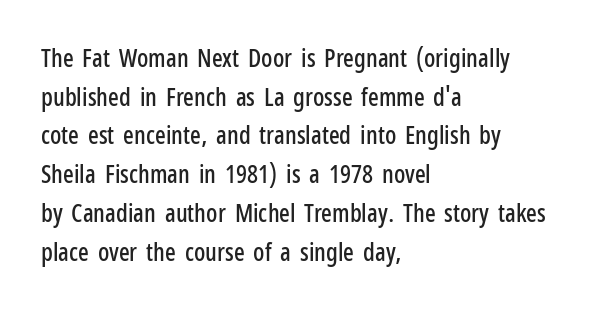
Inter-character spacing is left at the font's built-in metrics. Quick note: underline off. Horizontal alignment here is leftward, the default for most running prose. Posture: vertical. Line spacing here is normal.
